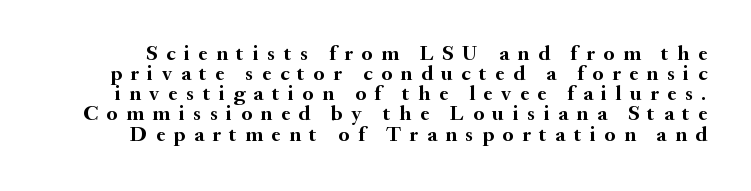
This block would grow much taller if given ordinary leading; it's compressed now. The passage shown has open, widely tracked lettering throughout. The passage shown is emphatically bold. Has an underline been added? It has not.
